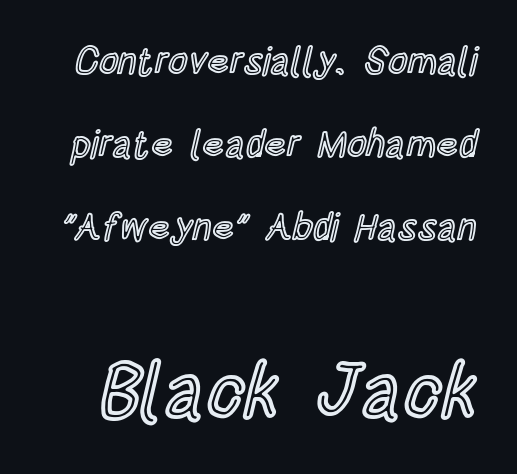
The image shows 77 px condensed type; set loose line spacing (2.19x), normal letter spacing, not underlined; the second (bottom) block is 2.03x larger; a large x-height.
